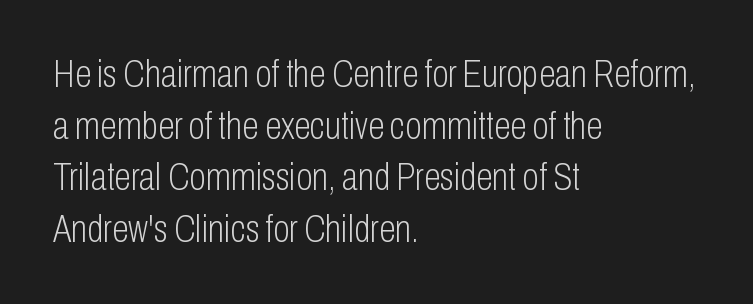
The image shows 38 px light, condensed sans-serif type, upright; set left-aligned, normal line spacing (1.36x), normal letter spacing, not underlined; low stroke contrast and a medium x-height.
